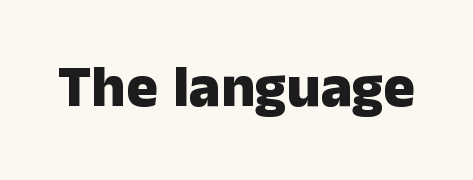
{"serif": "no", "italic": "no", "bold": "yes", "weight": "heavy", "width": "normal", "stroke_contrast": "low", "x_height": "medium", "monospaced": "no", "underline": "no", "letter_spacing": "normal", "letter_spacing_em": 0.0, "glyph_px": 59}
